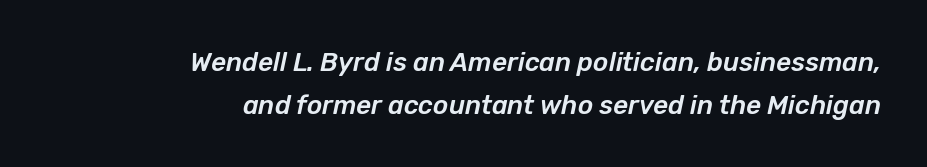
Horizontal bands of white between lines are of average thickness. Line ends are locked; line starts wander. These lines were composed using italics. How are the letters spaced? Ordinarily, with no added tracking.
